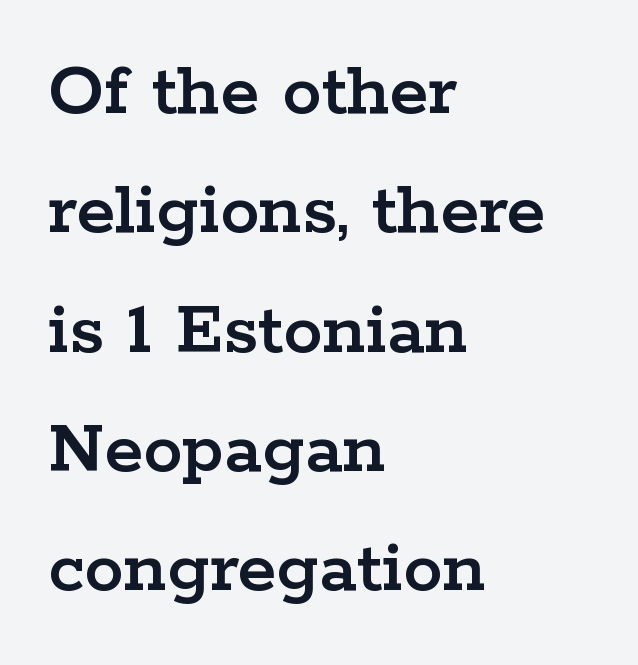
Quick note: not italic, upright. Words float on clear page, feet unadorned. Check where the strokes stop: tiny serifs finish them off. The lines in this sample share a left origin and differ only in where they stop. Vertical spacing — default.
